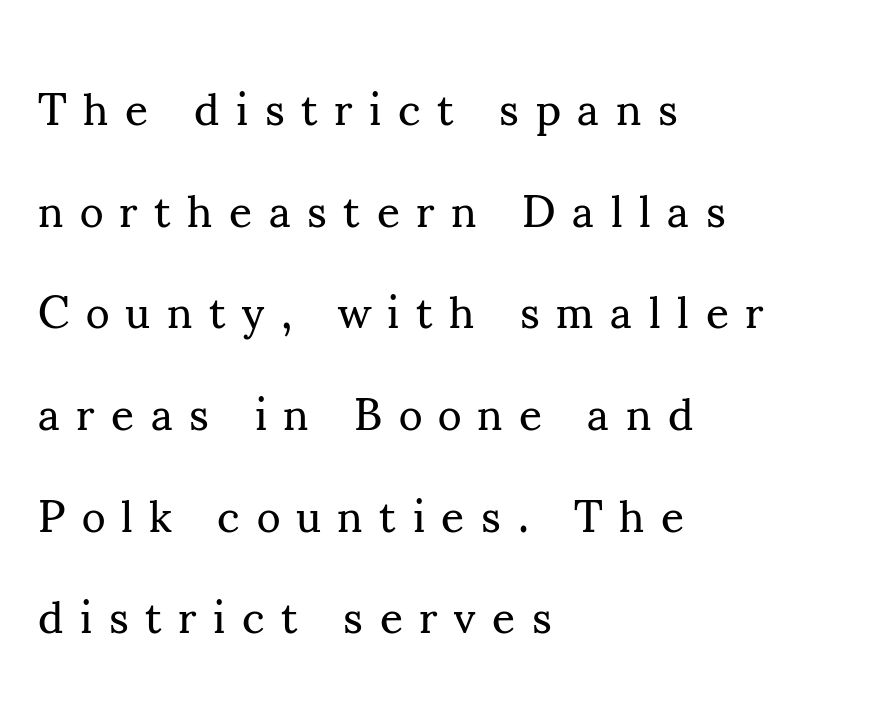
{"serif": "yes", "italic": "no", "bold": "no", "weight": "regular", "width": "normal", "stroke_contrast": "medium", "x_height": "small", "monospaced": "no", "underline": "no", "align": "left", "line_spacing": "loose", "line_spacing_ratio": 2.26, "letter_spacing": "wide", "letter_spacing_em": 0.37, "glyph_px": 45}
